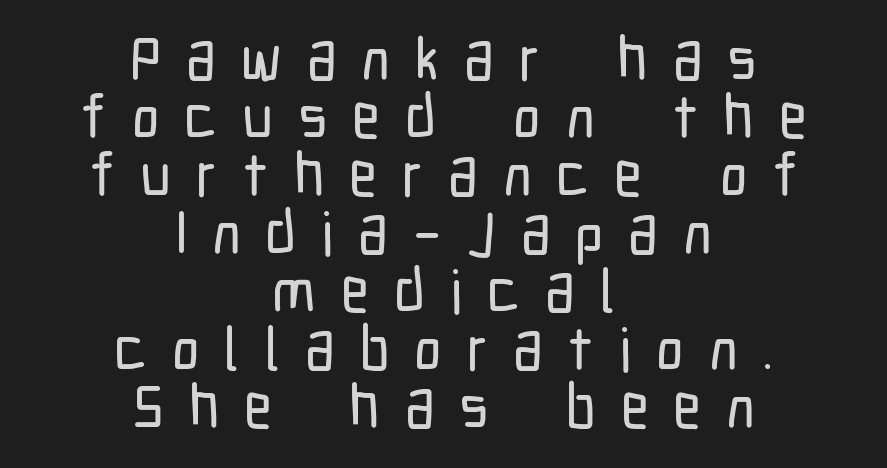
The image shows 61 px condensed sans-serif type, upright; set centered, tight line spacing (0.95x), unusually wide letter spacing (+0.41 em), not underlined; low stroke contrast and a medium x-height.
